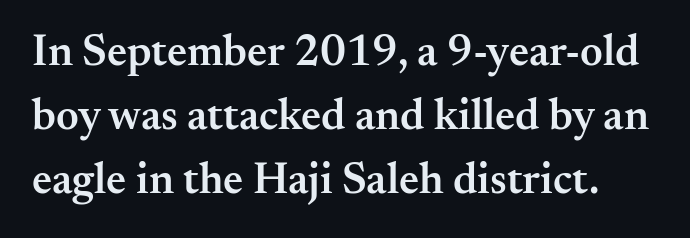
Note the varied advance widths — an 'i' is clearly narrower than an 'm'. Moderately thickened strokes mark this as semibold type. Posture: straight, roman, zero tilt. Observe the serifs anchoring each vertical stroke in this sample. Glance below the letters and you will spot only blank space. Vertically, the passage feels balanced, rows spaced as you'd expect.
